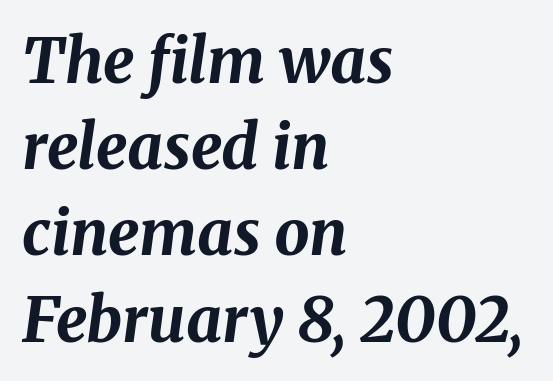
The image shows 62 px bold type, italic (leaning right); set left-aligned, normal line spacing (1.39x), normal letter spacing, not underlined; medium stroke contrast and a medium x-height.
